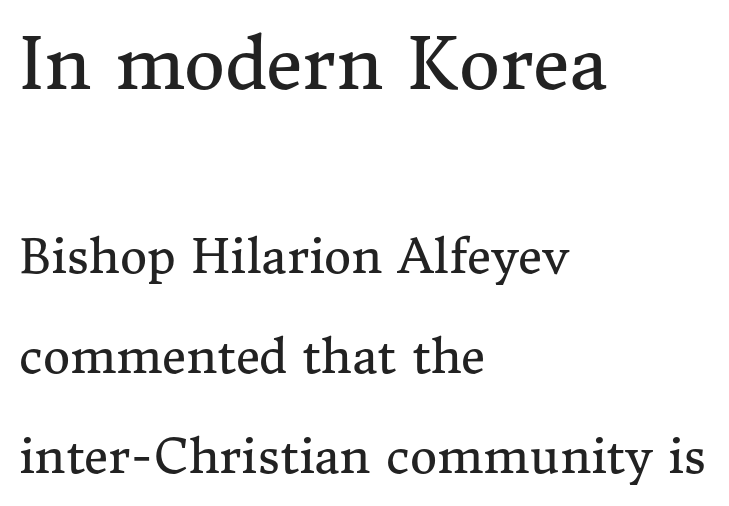
The image shows 71 px regular-weight serif type, upright; set left-aligned, loose line spacing (2.13x), normal letter spacing, not underlined; the first (top) block is 1.51x larger; medium stroke contrast and a medium x-height.
